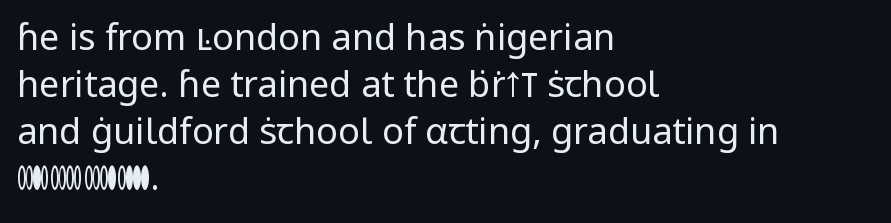
Character widths vary here, with narrow letters taking less room than wide ones. No extra ink here — the face is not bold. These lines are set flush left with a ragged right edge. Does extra space separate the letters? No, they use regular spacing. This is the regular roman posture of the typeface. Look at the bottom of the vertical strokes: they stop flat, with no serifs.
